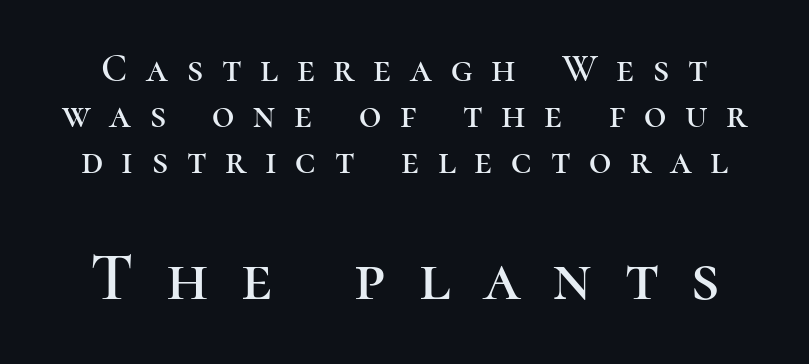
Honestly, there is no underline to notice here at all. Is this a fixed-width face? No — the glyphs have proportional, varying widths. Honestly, the letter spacing is so wide it's the main thing you notice. The rendering enlarges the type as you move from the upper chunk to the lower.
